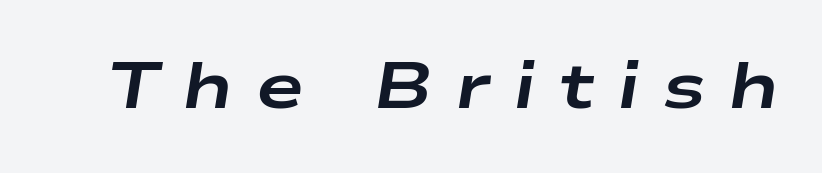
Q: Is the text bold? A: Yes.
Q: Is the text italic (slanted)? A: Yes, it leans right by about 9 degrees.
Q: Is the text underlined? A: No.
Q: Is the spacing between letters normal or unusually wide? A: Unusually wide.
Q: Width (condensed, normal, or wide)? A: Wide.
Q: Stroke contrast? A: Low.
Q: x-height? A: Medium.
Q: Monospaced? A: No.
